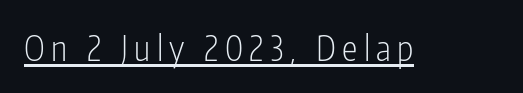
The image shows 35 px light, condensed sans-serif type, upright; set underlined; low stroke contrast and a medium x-height.
